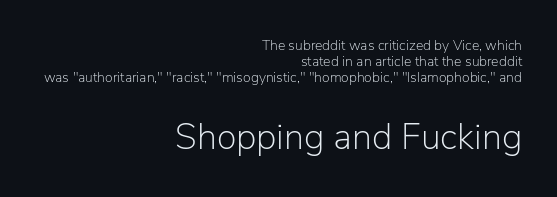
Q: Is the text bold? A: No.
Q: Is the text italic (slanted)? A: No, it is upright.
Q: Is the typeface a serif or a sans-serif typeface? A: Sans-serif.
Q: Is the text underlined? A: No.
Q: How is the paragraph aligned? A: Right-aligned.
Q: Is the spacing between letters normal or unusually wide? A: Normal.
Q: Is the spacing between lines tight, normal or loose? A: Tight.
Q: Which block of text is set in a larger size, the first (top) or the second (bottom)? A: The second (bottom) one.
Q: Width (condensed, normal, or wide)? A: Normal.
Q: Stroke contrast? A: Low.
Q: x-height? A: Medium.
Q: Monospaced? A: No.
